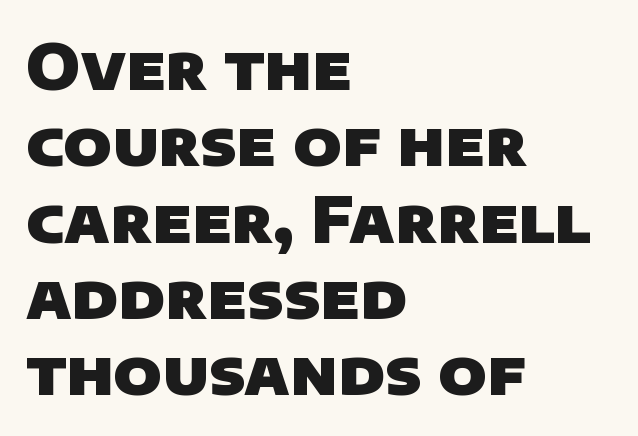
{"serif": "no", "bold": "yes", "weight": "heavy", "width": "normal", "stroke_contrast": "low", "x_height": "large", "monospaced": "no", "underline": "no", "align": "left", "line_spacing_ratio": 1.23, "letter_spacing": "normal", "letter_spacing_em": 0.0, "glyph_px": 62}
